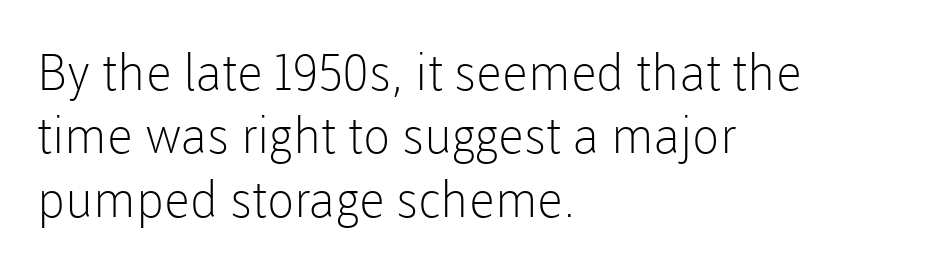
The image shows 50 px light sans-serif type, upright; set left-aligned, normal line spacing (1.27x), normal letter spacing, not underlined; low stroke contrast and a medium x-height.
